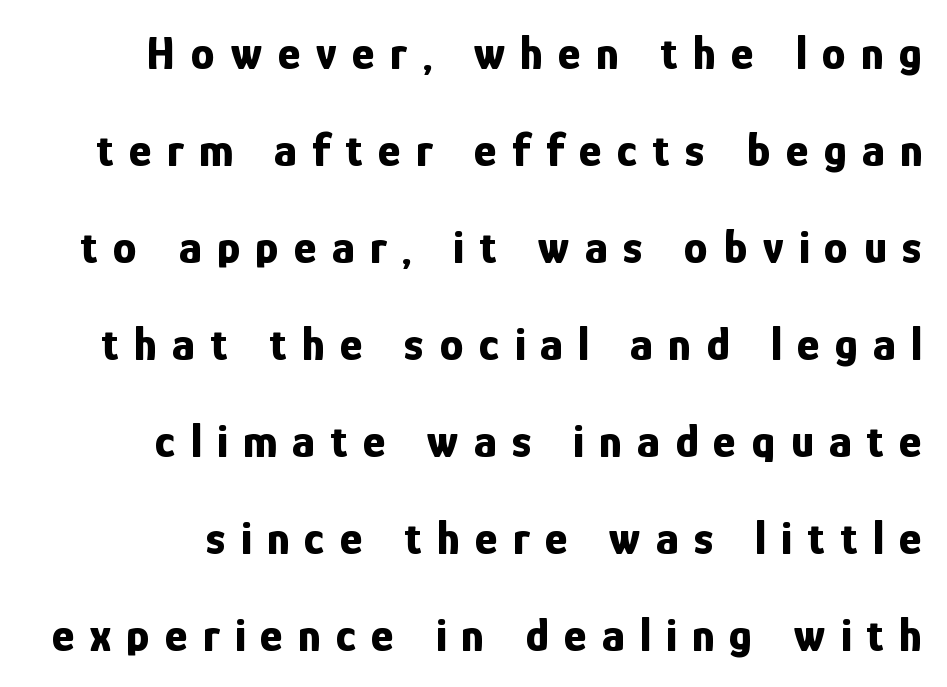
{"serif": "no", "italic": "no", "bold": "yes", "weight": "bold", "width": "condensed", "stroke_contrast": "low", "x_height": "medium", "monospaced": "no", "underline": "no", "line_spacing": "loose", "line_spacing_ratio": 2.02, "letter_spacing": "wide", "letter_spacing_em": 0.32, "glyph_px": 48}
